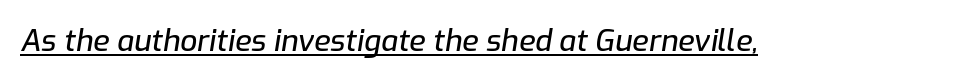
Q: Is the text italic (slanted)? A: Yes, it leans right by about 9 degrees.
Q: Is the text underlined? A: Yes.
Q: Is the spacing between letters normal or unusually wide? A: Normal.
Q: Width (condensed, normal, or wide)? A: Normal.
Q: Stroke contrast? A: Low.
Q: x-height? A: Medium.
Q: Monospaced? A: No.
